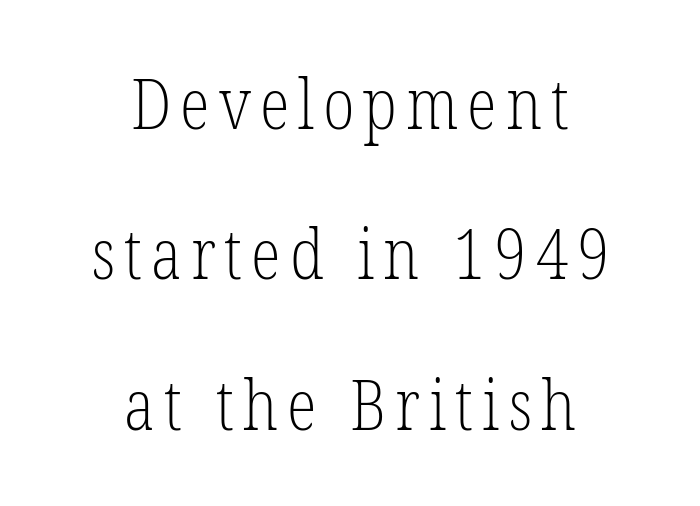
The image shows 69 px light, condensed serif type, upright; set centered, loose line spacing (2.18x), not underlined; low stroke contrast and a medium x-height.
